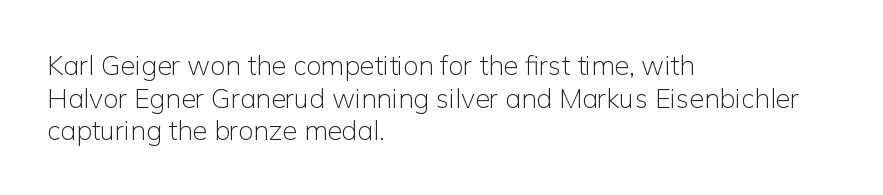
Q: Is the text bold? A: No.
Q: Is the text italic (slanted)? A: No, it is upright.
Q: Is the text underlined? A: No.
Q: How is the paragraph aligned? A: Left-aligned.
Q: Is the spacing between letters normal or unusually wide? A: Normal.
